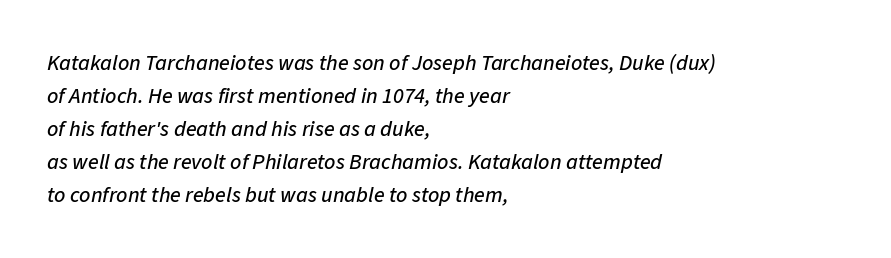
Q: Is the text italic (slanted)? A: Yes, it leans right by about 11 degrees.
Q: Is the text underlined? A: No.
Q: How is the paragraph aligned? A: Left-aligned.
Q: Is the spacing between letters normal or unusually wide? A: Normal.
Q: Is the spacing between lines tight, normal or loose? A: Normal.
